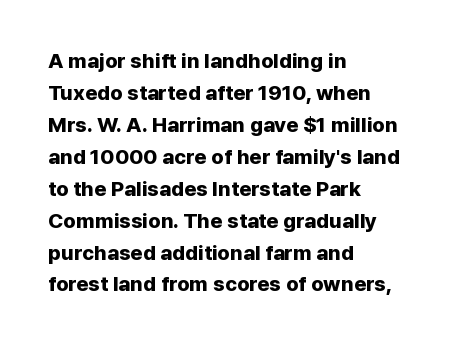
Q: Is the text bold? A: Yes.
Q: Is the text italic (slanted)? A: No, it is upright.
Q: Is the text underlined? A: No.
Q: How is the paragraph aligned? A: Left-aligned.
Q: Is the spacing between letters normal or unusually wide? A: Normal.
Q: Is the spacing between lines tight, normal or loose? A: Normal.
